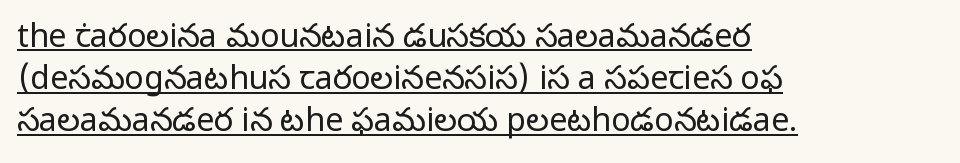
The image shows 32 px regular-weight sans-serif type, upright; set left-aligned, normal line spacing (1.32x), normal letter spacing, underlined; low stroke contrast and a medium x-height.
